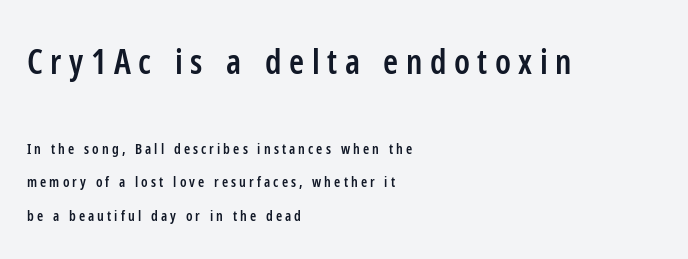
Q: Is the text bold? A: Semi-bold.
Q: Is the text italic (slanted)? A: No, it is upright.
Q: Is the typeface a serif or a sans-serif typeface? A: Sans-serif.
Q: Is the text underlined? A: No.
Q: How is the paragraph aligned? A: Left-aligned.
Q: Is the spacing between letters normal or unusually wide? A: Unusually wide.
Q: Is the spacing between lines tight, normal or loose? A: Loose.
Q: Which block of text is set in a larger size, the first (top) or the second (bottom)? A: The first (top) one.
Q: Width (condensed, normal, or wide)? A: Condensed.
Q: Stroke contrast? A: Low.
Q: x-height? A: Medium.
Q: Monospaced? A: No.
